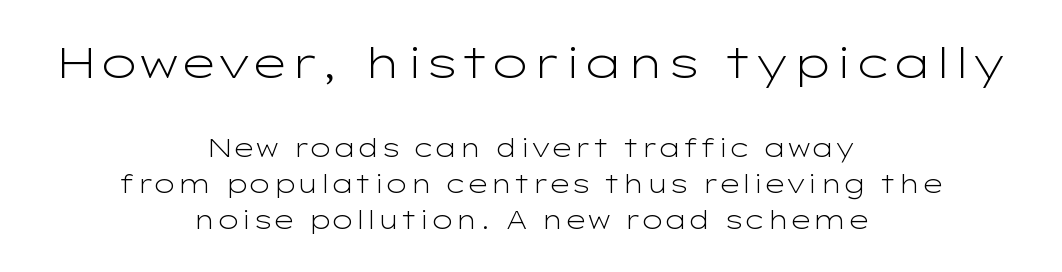
{"serif": "no", "italic": "no", "bold": "no", "weight": "light", "width": "wide", "stroke_contrast": "low", "x_height": "medium", "monospaced": "no", "underline": "no", "align": "center", "line_spacing": "normal", "line_spacing_ratio": 1.45, "letter_spacing": "normal", "letter_spacing_em": 0.0, "larger_block": "first", "size_ratio": 1.72, "glyph_px": 43}
